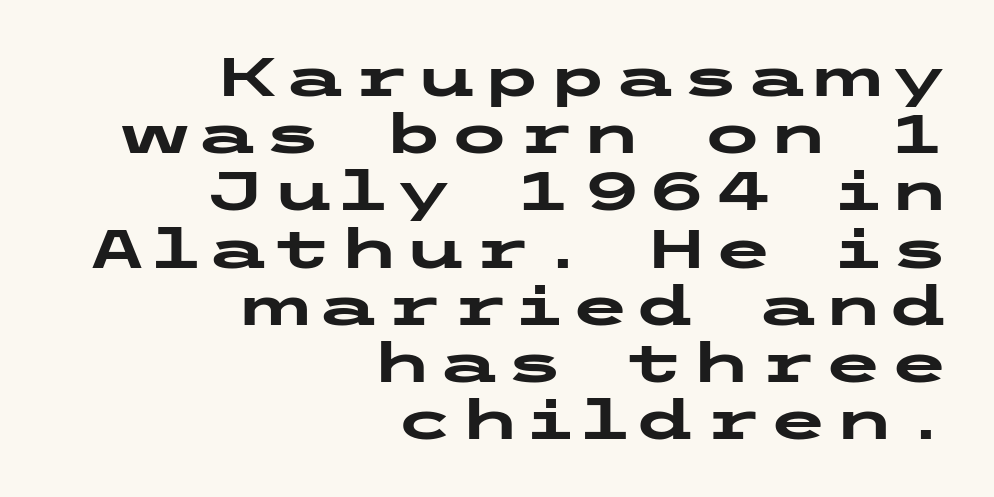
{"serif": "no", "italic": "no", "bold": "yes", "weight": "heavy", "width": "wide", "stroke_contrast": "low", "x_height": "medium", "underline": "no", "align": "right", "line_spacing": "tight", "line_spacing_ratio": 1.04, "glyph_px": 55}
